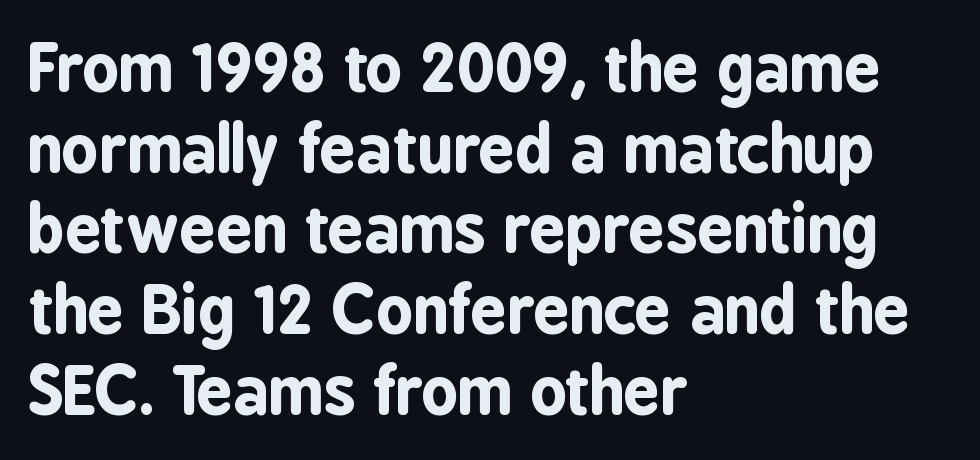
The image shows 64 px bold, condensed sans-serif type, upright; set left-aligned, normal line spacing (1.26x), normal letter spacing, not underlined; low stroke contrast and a medium x-height.
